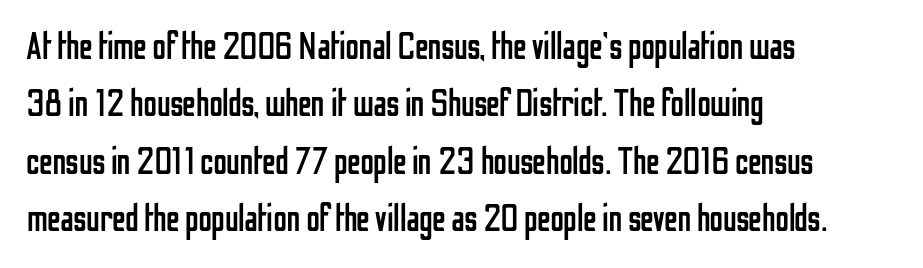
The image shows 38 px regular-weight, condensed sans-serif type, upright; set left-aligned, normal line spacing (1.51x), normal letter spacing, not underlined; low stroke contrast and a medium x-height.
